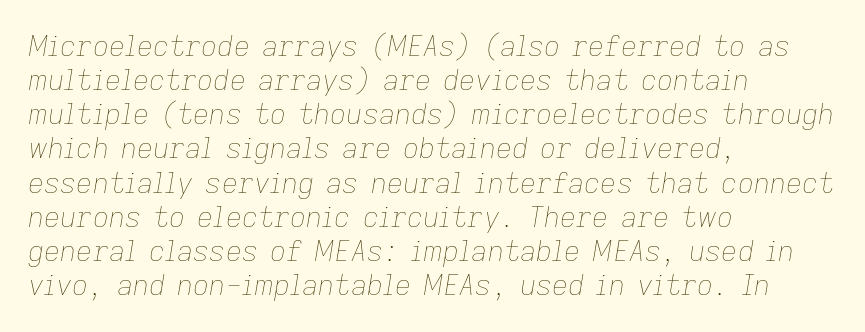
Compared with a centered layout, this one pins lines to the left instead. Looks like regular typesetting: each glyph gets only the width it needs. No letter is thick-stroked: the sample isn't bold. Observe the ordinary spacing: letters are neighbours, not strangers. Yep, that's italic — everything's leaning. The zone under the glyphs is completely vacant.
